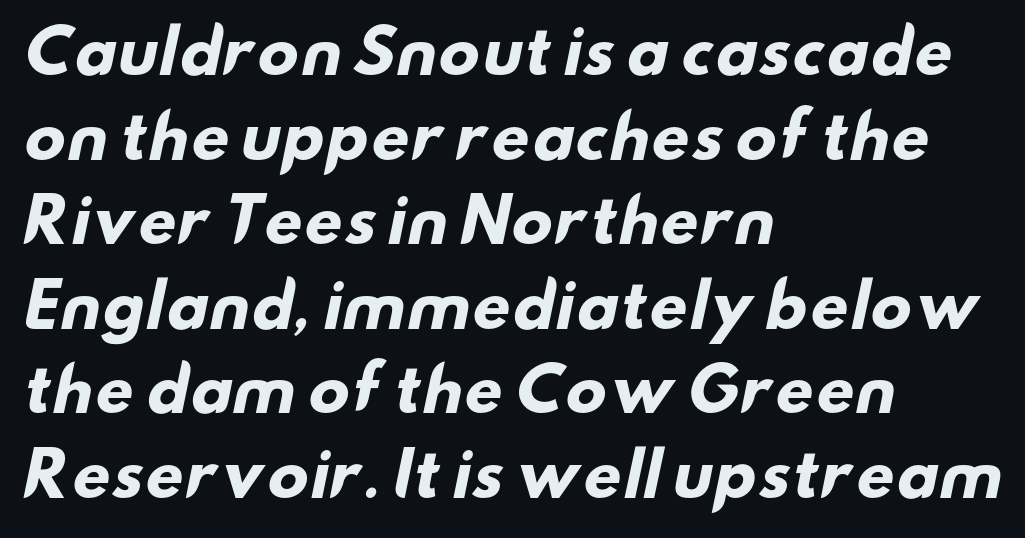
The passage shown is typeset with a sans-serif family. Caption: multi-line text, flush left, ragged right. Caption: bold face, heavy strokes. How are the letters spaced? Ordinarily, with no added tracking. The passage shown stacks its lines at a standard gap.
